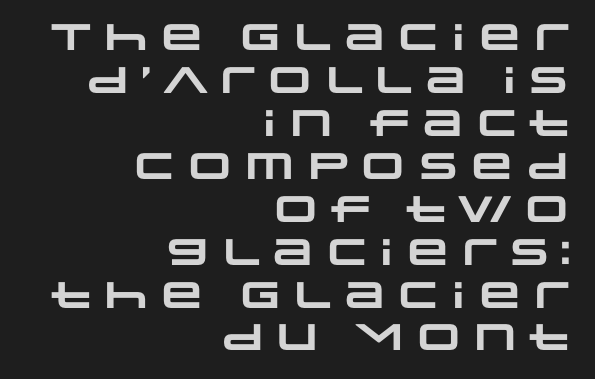
The image shows 37 px heavy, wide sans-serif type; set right-aligned, line spacing 1.16x, normal letter spacing, not underlined; low stroke contrast and a large x-height.
